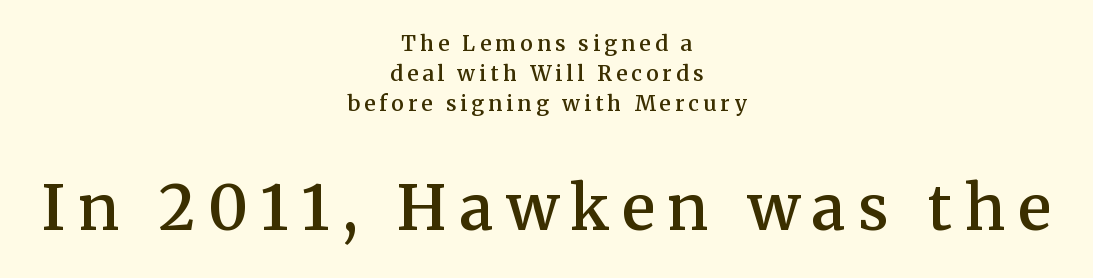
Q: Is the text bold? A: Semi-bold.
Q: Is the text italic (slanted)? A: No, it is upright.
Q: Is the typeface a serif or a sans-serif typeface? A: Serif.
Q: Is the text underlined? A: No.
Q: How is the paragraph aligned? A: Centered.
Q: Is the spacing between letters normal or unusually wide? A: Unusually wide.
Q: Is the spacing between lines tight, normal or loose? A: Normal.
Q: Which block of text is set in a larger size, the first (top) or the second (bottom)? A: The second (bottom) one.
Q: Width (condensed, normal, or wide)? A: Normal.
Q: Stroke contrast? A: Medium.
Q: x-height? A: Medium.
Q: Monospaced? A: No.
